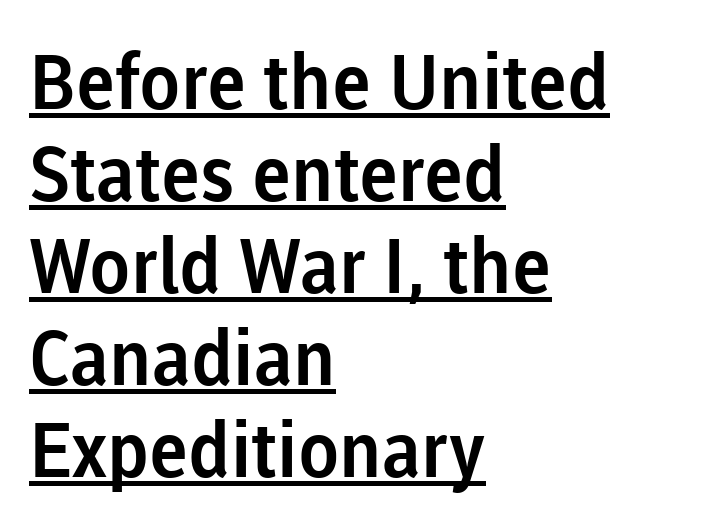
Q: Is the text italic (slanted)? A: No, it is upright.
Q: Is the typeface a serif or a sans-serif typeface? A: Sans-serif.
Q: Is the text underlined? A: Yes.
Q: How is the paragraph aligned? A: Left-aligned.
Q: Is the spacing between letters normal or unusually wide? A: Normal.
Q: Width (condensed, normal, or wide)? A: Normal.
Q: Stroke contrast? A: Low.
Q: x-height? A: Medium.
Q: Monospaced? A: No.
